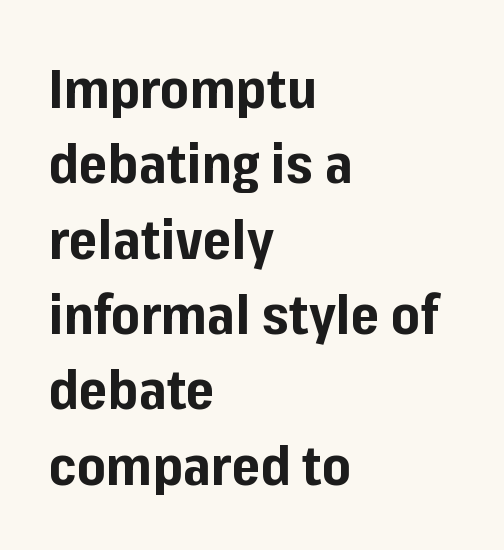
Q: Is the text bold? A: Yes.
Q: Is the text italic (slanted)? A: No, it is upright.
Q: Is the typeface a serif or a sans-serif typeface? A: Sans-serif.
Q: Is the text underlined? A: No.
Q: How is the paragraph aligned? A: Left-aligned.
Q: Is the spacing between letters normal or unusually wide? A: Normal.
Q: Is the spacing between lines tight, normal or loose? A: Normal.
Q: Width (condensed, normal, or wide)? A: Normal.
Q: Stroke contrast? A: Low.
Q: x-height? A: Medium.
Q: Monospaced? A: No.
